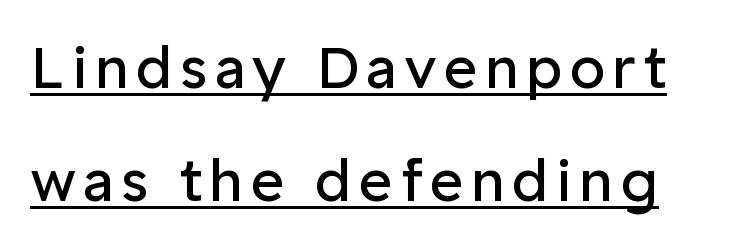
The designer dialed line spacing up above the default. The typography opts for an upright posture over an oblique one. The passage shown is typed in a proportional face where columns would drift. In designer terms, the underline attribute is active on this setting. No extra ink here — the face is not bold. This sample uses a sans-serif face.
